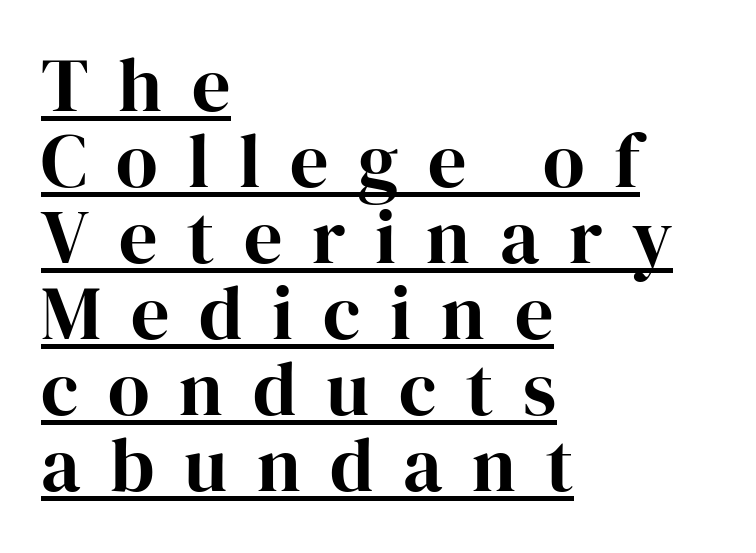
{"serif": "yes", "italic": "no", "width": "normal", "stroke_contrast": "high", "x_height": "medium", "monospaced": "no", "underline": "yes", "align": "left", "line_spacing": "tight", "line_spacing_ratio": 1.0, "letter_spacing": "wide", "letter_spacing_em": 0.39, "glyph_px": 76}
